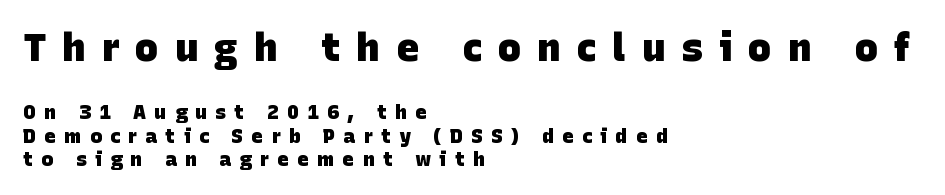
Q: Is the text bold? A: Yes.
Q: Is the typeface a serif or a sans-serif typeface? A: Sans-serif.
Q: Is the text underlined? A: No.
Q: How is the paragraph aligned? A: Left-aligned.
Q: Is the spacing between letters normal or unusually wide? A: Unusually wide.
Q: Which block of text is set in a larger size, the first (top) or the second (bottom)? A: The first (top) one.
Q: Width (condensed, normal, or wide)? A: Normal.
Q: Stroke contrast? A: Low.
Q: x-height? A: Large.
Q: Monospaced? A: No.
